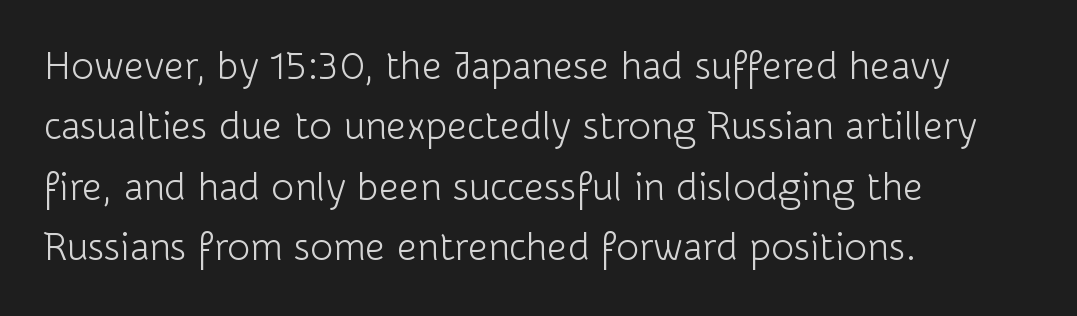
{"serif": "no", "italic": "no", "bold": "no", "weight": "light", "width": "normal", "stroke_contrast": "low", "x_height": "medium", "monospaced": "no", "underline": "no", "align": "left", "line_spacing": "normal", "line_spacing_ratio": 1.55, "letter_spacing": "normal", "letter_spacing_em": 0.0, "glyph_px": 39}
